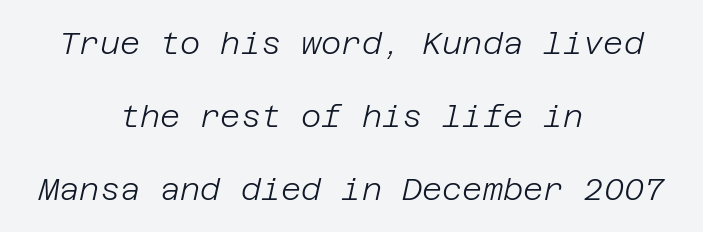
The face looks like a standard text weight, possibly lighter. There is no visible air inserted between adjacent glyphs. The zone under the glyphs is completely vacant. The lettering tilts uniformly, giving the passage an italic look. One glance says open: line gaps are wider than usual.
